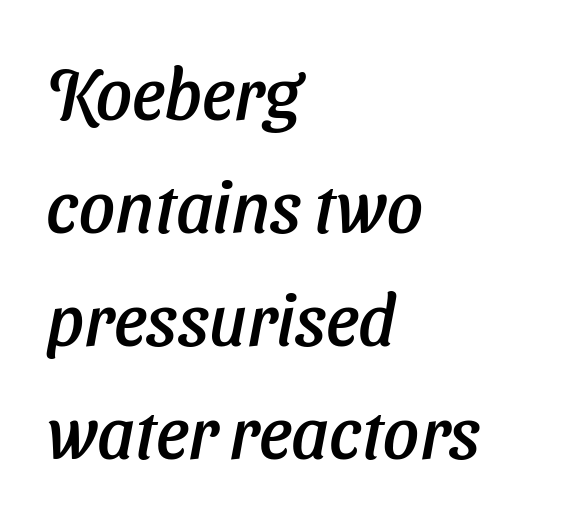
The gaps between neighbouring characters are ordinary and unremarkable. Notice how descenders clear the ascenders below comfortably — that's standard leading. Leftover space on each line is placed entirely after the last word. Only glyphs here, with clear space below each row.
